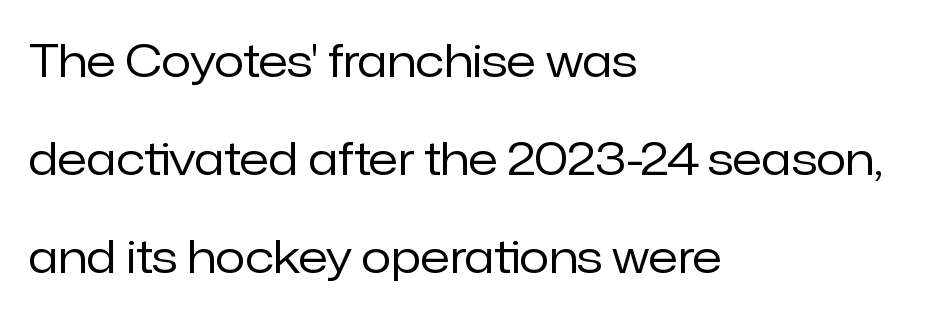
Q: Is the text bold? A: No.
Q: Is the text italic (slanted)? A: No, it is upright.
Q: Is the typeface a serif or a sans-serif typeface? A: Sans-serif.
Q: Is the text underlined? A: No.
Q: How is the paragraph aligned? A: Left-aligned.
Q: Is the spacing between letters normal or unusually wide? A: Normal.
Q: Is the spacing between lines tight, normal or loose? A: Loose.
Q: Width (condensed, normal, or wide)? A: Normal.
Q: Stroke contrast? A: Low.
Q: x-height? A: Medium.
Q: Monospaced? A: No.
